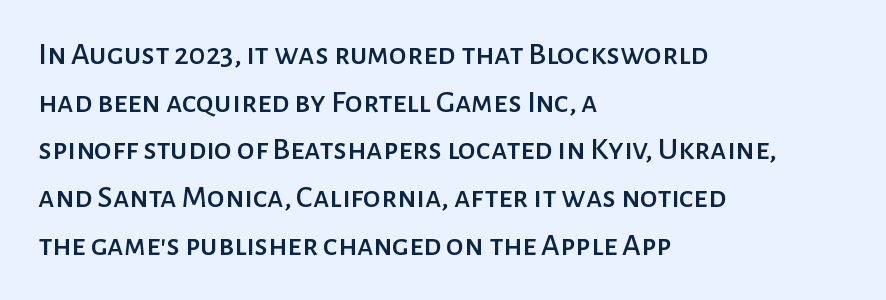
{"serif": "no", "italic": "no", "width": "normal", "stroke_contrast": "low", "x_height": "medium", "monospaced": "no", "underline": "no", "align": "left", "line_spacing": "normal", "line_spacing_ratio": 1.49, "letter_spacing": "normal", "letter_spacing_em": 0.0, "glyph_px": 32}
